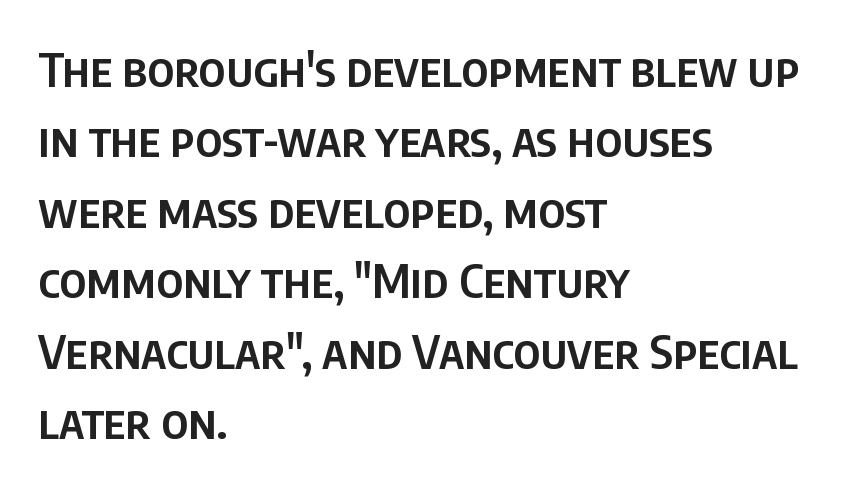
Q: Is the text bold? A: Semi-bold.
Q: Is the text italic (slanted)? A: No, it is upright.
Q: Is the typeface a serif or a sans-serif typeface? A: Sans-serif.
Q: Is the text underlined? A: No.
Q: How is the paragraph aligned? A: Left-aligned.
Q: Is the spacing between letters normal or unusually wide? A: Normal.
Q: Is the spacing between lines tight, normal or loose? A: Normal.
Q: Width (condensed, normal, or wide)? A: Condensed.
Q: Stroke contrast? A: Low.
Q: x-height? A: Large.
Q: Monospaced? A: No.
